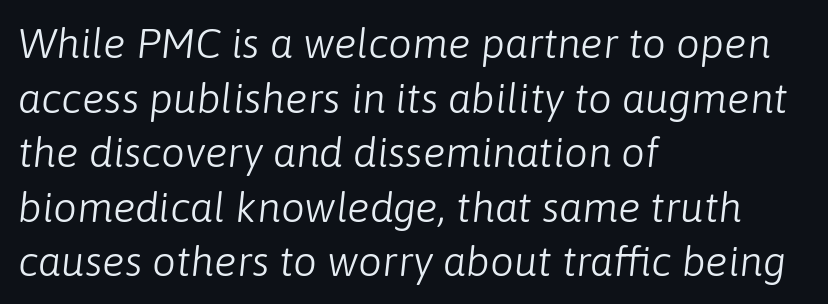
The image shows 42 px light type, italic (leaning right); set left-aligned, normal line spacing (1.3x), normal letter spacing, not underlined; low stroke contrast and a medium x-height.
